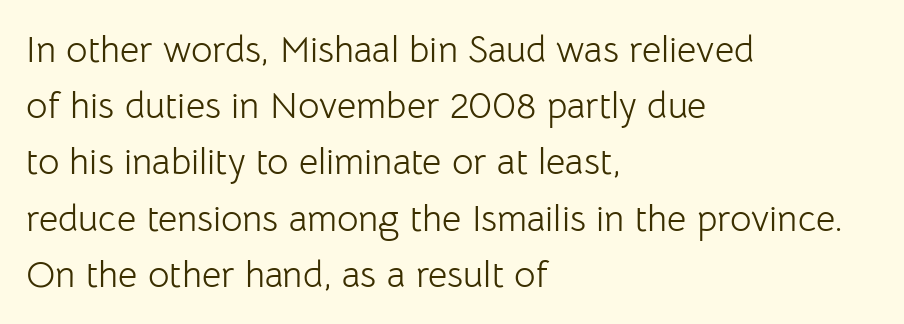
The image shows 37 px light sans-serif type, upright; set left-aligned, normal line spacing (1.52x), normal letter spacing, not underlined; low stroke contrast and a medium x-height.
